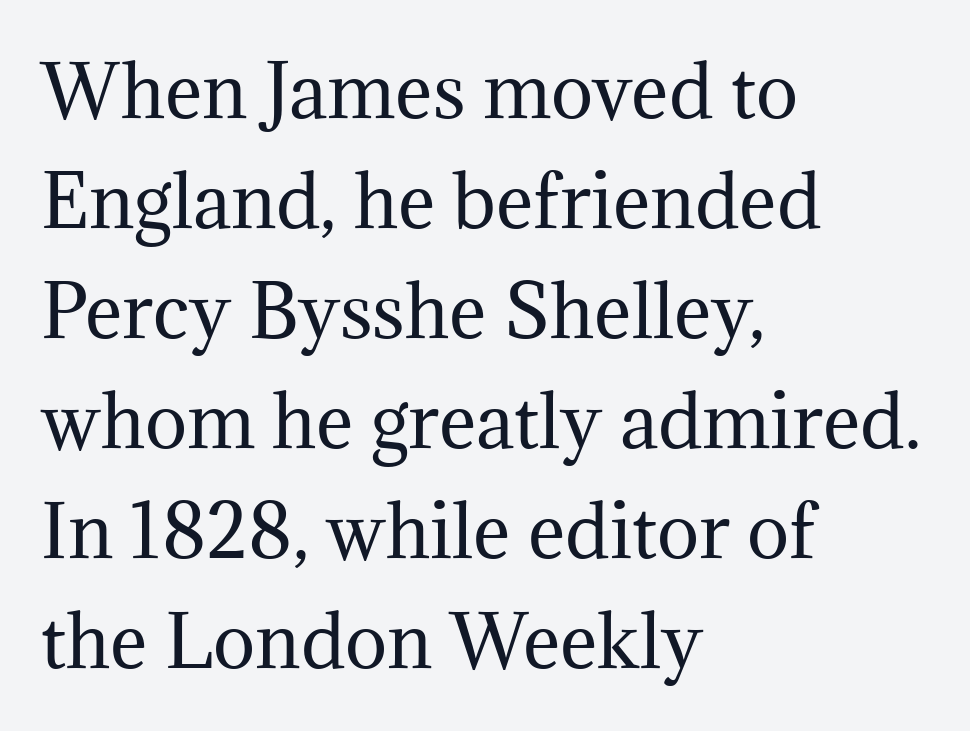
The paragraph shown leans on its left margin. Normally led — the rows are evenly, conventionally spaced. What stands out about the letter spacing? Nothing — it is the standard amount. The string is rendered with underlining switched off.
